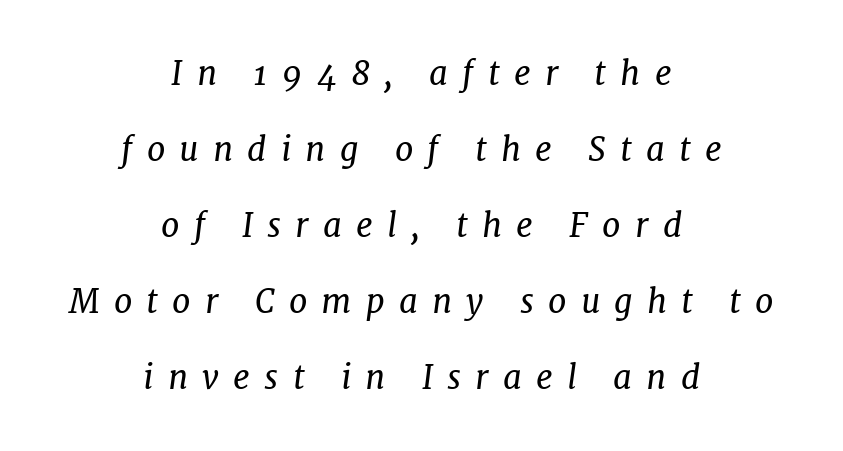
{"serif": "yes", "italic": "yes", "lean": "right", "slant_degrees": 7, "bold": "no", "weight": "regular", "width": "normal", "stroke_contrast": "low", "x_height": "medium", "monospaced": "no", "underline": "no", "align": "center", "line_spacing": "loose", "line_spacing_ratio": 2.3, "letter_spacing": "wide", "letter_spacing_em": 0.43, "glyph_px": 33}
